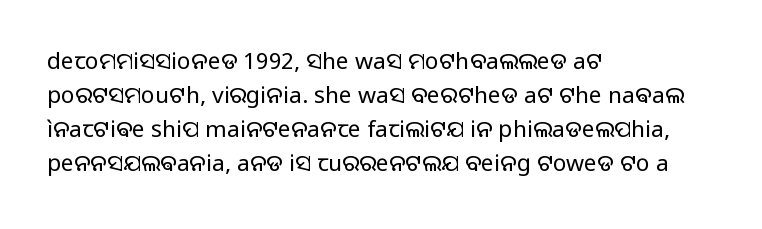
The image shows 23 px text type, upright; set left-aligned, normal line spacing (1.48x), normal letter spacing, not underlined.
